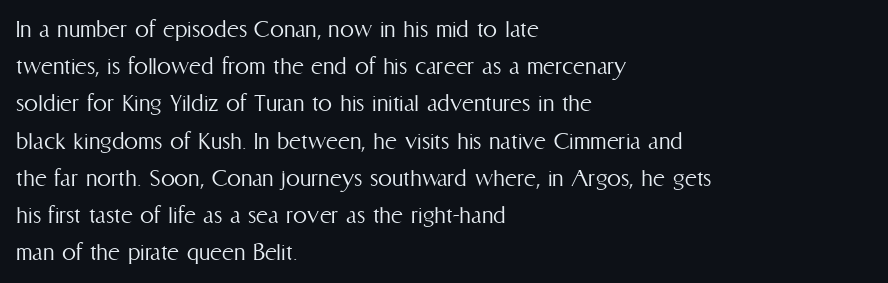
Note the varied advance widths — an 'i' is clearly narrower than an 'm'. The letters stand upright; this is a roman face. Regular leading. Beneath every word, the page is bare.
